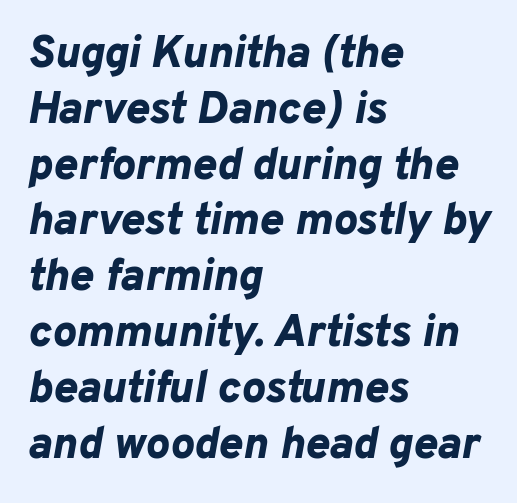
Q: Is the text bold? A: Yes.
Q: Is the text italic (slanted)? A: Yes, it leans right by about 10 degrees.
Q: Is the text underlined? A: No.
Q: How is the paragraph aligned? A: Left-aligned.
Q: Is the spacing between letters normal or unusually wide? A: Normal.
Q: Width (condensed, normal, or wide)? A: Normal.
Q: Stroke contrast? A: Low.
Q: x-height? A: Medium.
Q: Monospaced? A: No.
